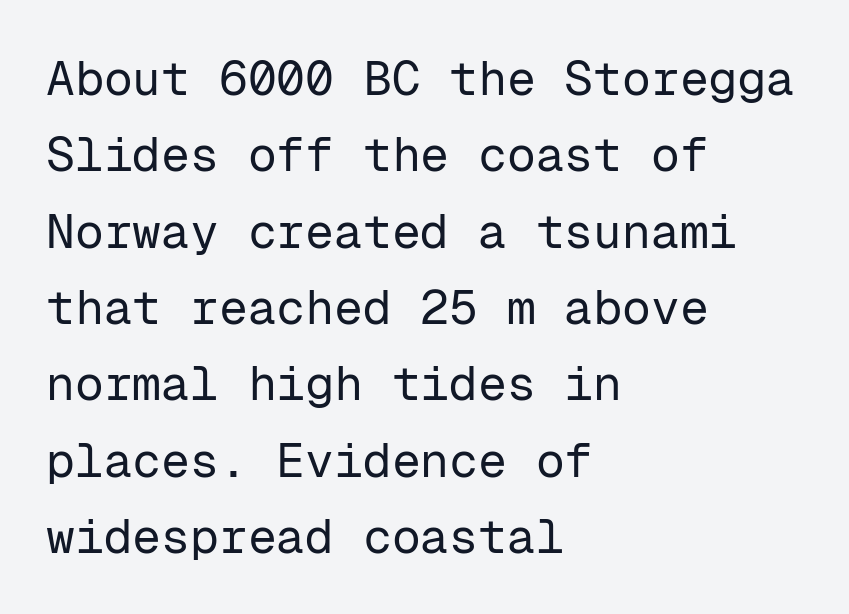
Q: Is the text bold? A: No.
Q: Is the text italic (slanted)? A: No, it is upright.
Q: Is the typeface a serif or a sans-serif typeface? A: Sans-serif.
Q: Is the text underlined? A: No.
Q: How is the paragraph aligned? A: Left-aligned.
Q: Is the spacing between letters normal or unusually wide? A: Normal.
Q: Is the spacing between lines tight, normal or loose? A: Normal.
Q: Width (condensed, normal, or wide)? A: Normal.
Q: Stroke contrast? A: Low.
Q: x-height? A: Medium.
Q: Monospaced? A: Yes.
